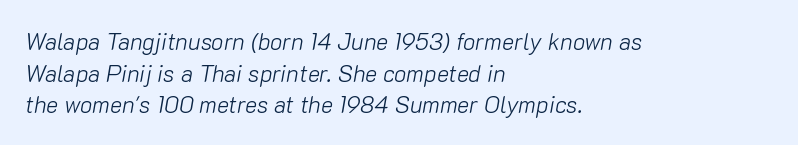
{"italic": "yes", "lean": "right", "slant_degrees": 10, "bold": "no", "underline": "no", "align": "left", "line_spacing": "normal", "line_spacing_ratio": 1.37, "letter_spacing": "normal", "letter_spacing_em": 0.0, "glyph_px": 23}
